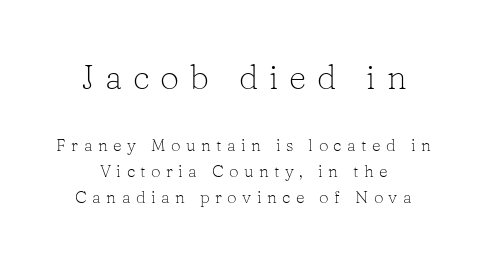
{"serif": "yes", "italic": "no", "bold": "no", "weight": "light", "width": "normal", "stroke_contrast": "low", "x_height": "medium", "monospaced": "no", "underline": "no", "align": "center", "line_spacing": "normal", "line_spacing_ratio": 1.52, "letter_spacing": "wide", "letter_spacing_em": 0.32, "larger_block": "first", "size_ratio": 2.0, "glyph_px": 34}
